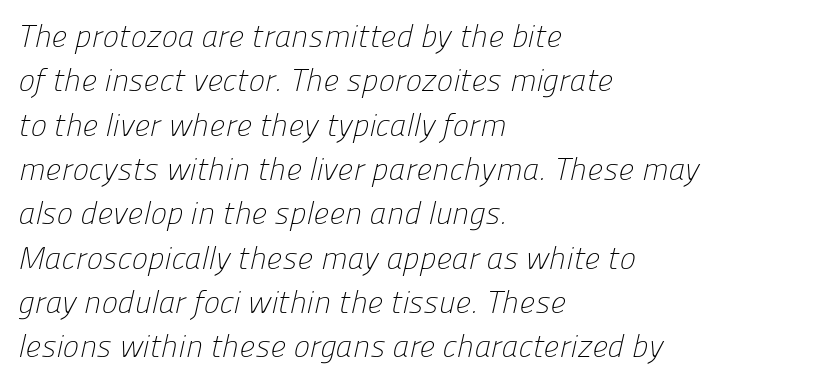
Q: Is the text bold? A: No.
Q: Is the typeface a serif or a sans-serif typeface? A: Sans-serif.
Q: Is the text underlined? A: No.
Q: How is the paragraph aligned? A: Left-aligned.
Q: Is the spacing between letters normal or unusually wide? A: Normal.
Q: Is the spacing between lines tight, normal or loose? A: Normal.
Q: Width (condensed, normal, or wide)? A: Normal.
Q: Stroke contrast? A: Low.
Q: x-height? A: Medium.
Q: Monospaced? A: No.
